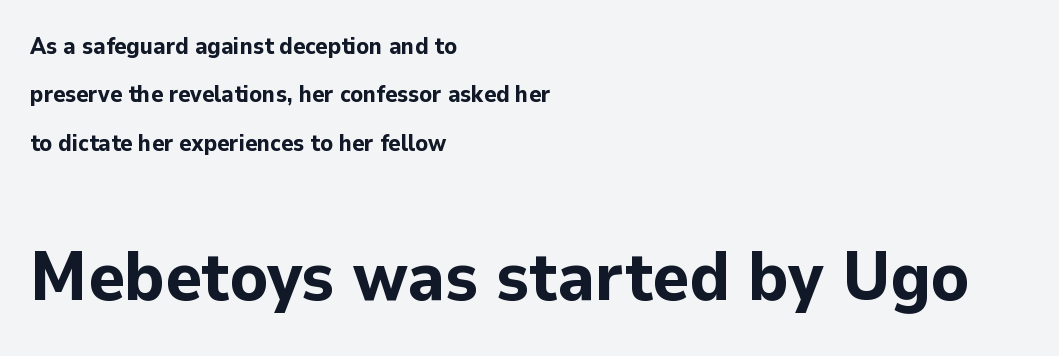
{"serif": "no", "italic": "no", "bold": "yes", "weight": "bold", "width": "normal", "stroke_contrast": "low", "x_height": "medium", "monospaced": "no", "underline": "no", "align": "left", "line_spacing": "loose", "line_spacing_ratio": 2.1, "letter_spacing": "normal", "letter_spacing_em": 0.0, "larger_block": "second", "size_ratio": 3.0, "glyph_px": 69}
